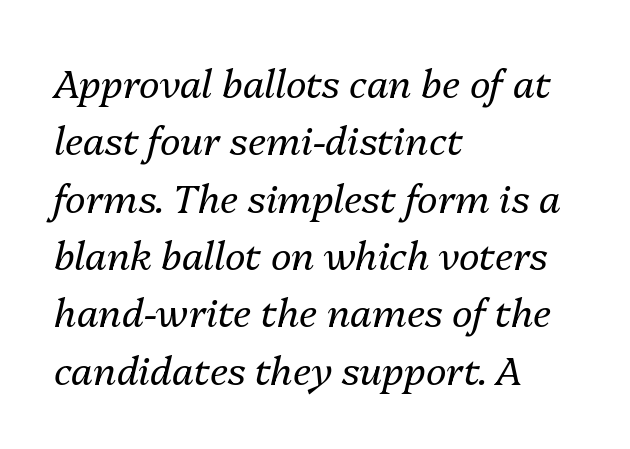
The horizontal fit of the characters is conventional and even. Typeset ragged right — the left edge is the straight one. Quick note: interline space is typical. Italic? Definitely — the glyphs are oblique.
